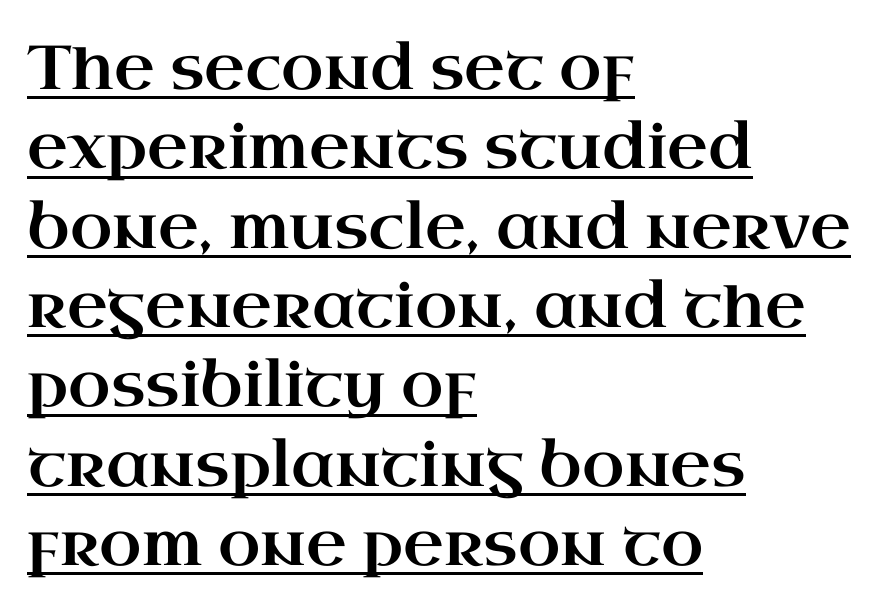
Think of a printed novel: that variable character pitch is what you see here. This is serif lettering, the kind often seen in printed books. Spacing between characters is what you'd get straight out of the box. Rows of type keep a routine distance in the vertical direction. Do the letters lean? They stand straight.
